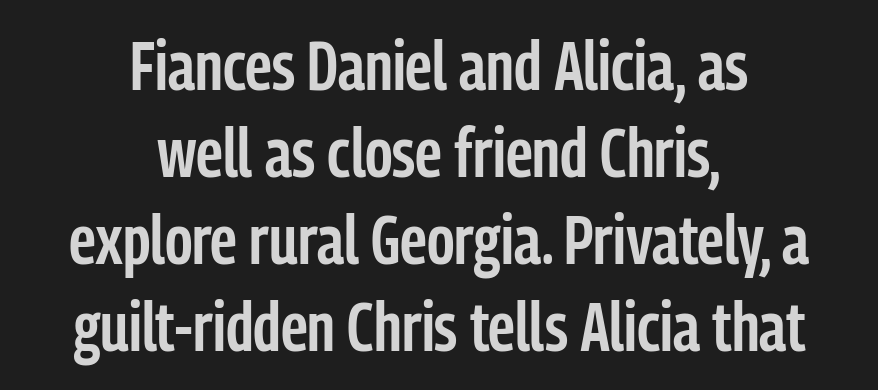
Q: Is the text bold? A: Semi-bold.
Q: Is the text italic (slanted)? A: No, it is upright.
Q: Is the typeface a serif or a sans-serif typeface? A: Sans-serif.
Q: Is the text underlined? A: No.
Q: How is the paragraph aligned? A: Centered.
Q: Is the spacing between letters normal or unusually wide? A: Normal.
Q: Is the spacing between lines tight, normal or loose? A: Normal.
Q: Width (condensed, normal, or wide)? A: Condensed.
Q: Stroke contrast? A: Low.
Q: x-height? A: Medium.
Q: Monospaced? A: No.
